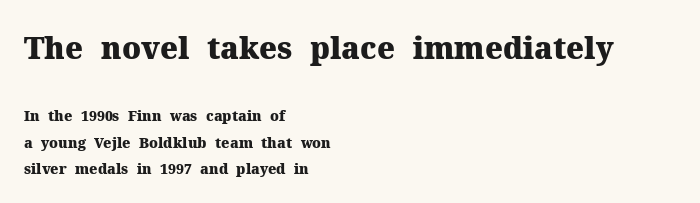
The image shows 30 px heavy serif type, upright; set left-aligned, line spacing 1.88x, normal letter spacing, not underlined; the first (top) block is 2.14x larger; medium stroke contrast and a medium x-height.
